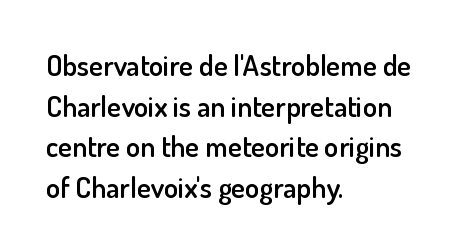
{"serif": "no", "italic": "no", "bold": "semi", "weight": "semibold", "width": "normal", "stroke_contrast": "low", "x_height": "small", "monospaced": "no", "underline": "no", "align": "left", "line_spacing": "normal", "line_spacing_ratio": 1.4, "letter_spacing": "normal", "letter_spacing_em": 0.0, "glyph_px": 29}
